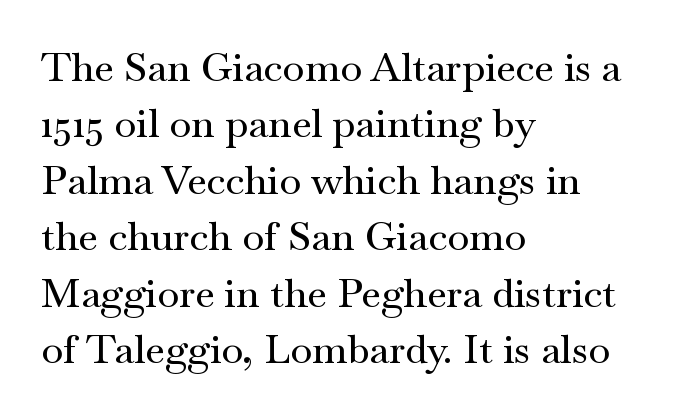
Q: Is the text italic (slanted)? A: No, it is upright.
Q: Is the typeface a serif or a sans-serif typeface? A: Serif.
Q: Is the text underlined? A: No.
Q: How is the paragraph aligned? A: Left-aligned.
Q: Is the spacing between letters normal or unusually wide? A: Normal.
Q: Is the spacing between lines tight, normal or loose? A: Normal.
Q: Width (condensed, normal, or wide)? A: Wide.
Q: Stroke contrast? A: Medium.
Q: x-height? A: Small.
Q: Monospaced? A: No.
